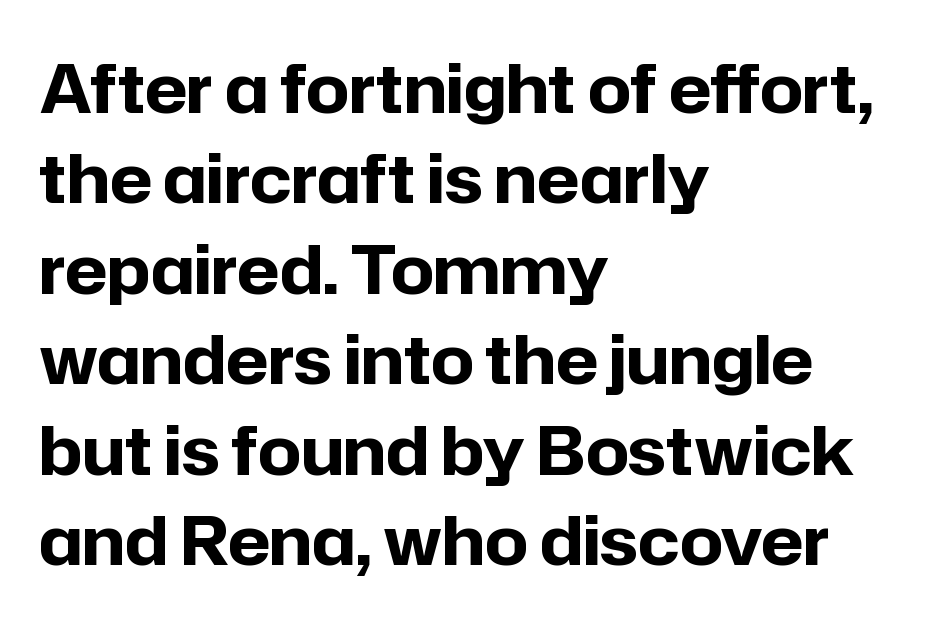
{"serif": "no", "italic": "no", "bold": "yes", "weight": "bold", "width": "normal", "stroke_contrast": "low", "x_height": "medium", "monospaced": "no", "underline": "no", "align": "left", "line_spacing": "normal", "line_spacing_ratio": 1.35, "letter_spacing": "normal", "letter_spacing_em": 0.0, "glyph_px": 67}
